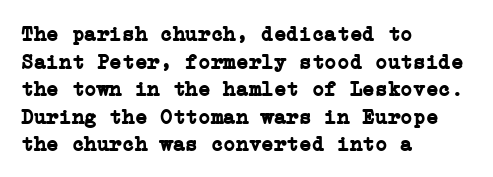
The image shows 21 px bold type, upright; set left-aligned, normal line spacing (1.31x), normal letter spacing, not underlined.
